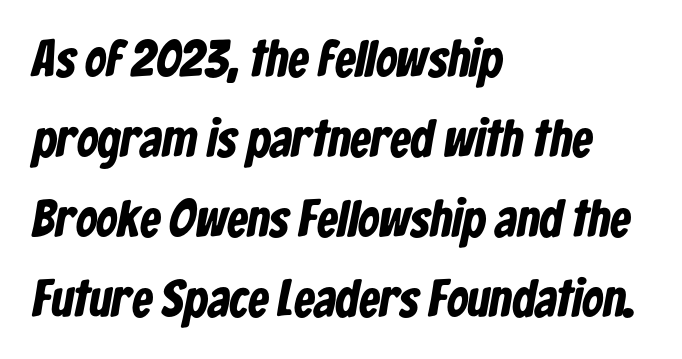
Characters follow at the spacing the type designer built in. In terms of leading, this rendering sits right in the middle. Emphasis by weight is at full strength: bold. Letters rest on an invisible, unmarked baseline.
